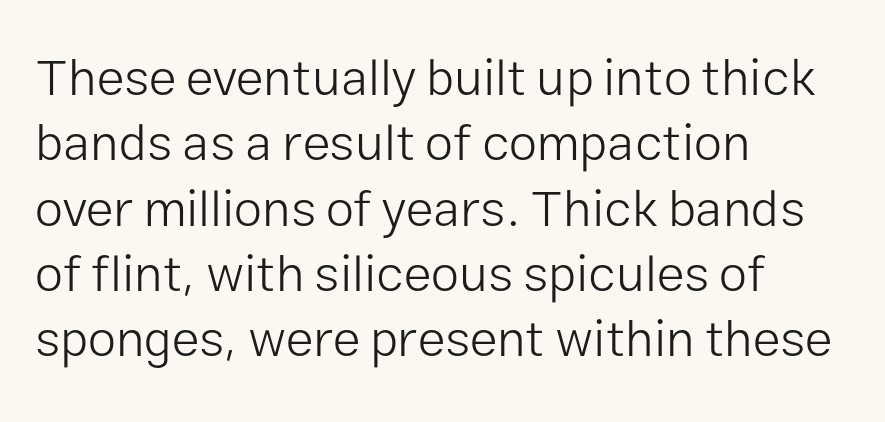
{"serif": "no", "italic": "no", "bold": "no", "weight": "light", "width": "normal", "stroke_contrast": "low", "x_height": "medium", "monospaced": "no", "underline": "no", "align": "left", "line_spacing": "normal", "line_spacing_ratio": 1.28, "letter_spacing": "normal", "letter_spacing_em": 0.0, "glyph_px": 51}
